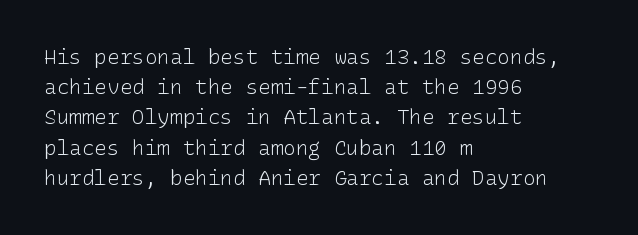
{"italic": "no", "bold": "no", "underline": "no", "align": "left", "line_spacing": "normal", "line_spacing_ratio": 1.44, "letter_spacing": "normal", "letter_spacing_em": 0.0, "glyph_px": 21}
